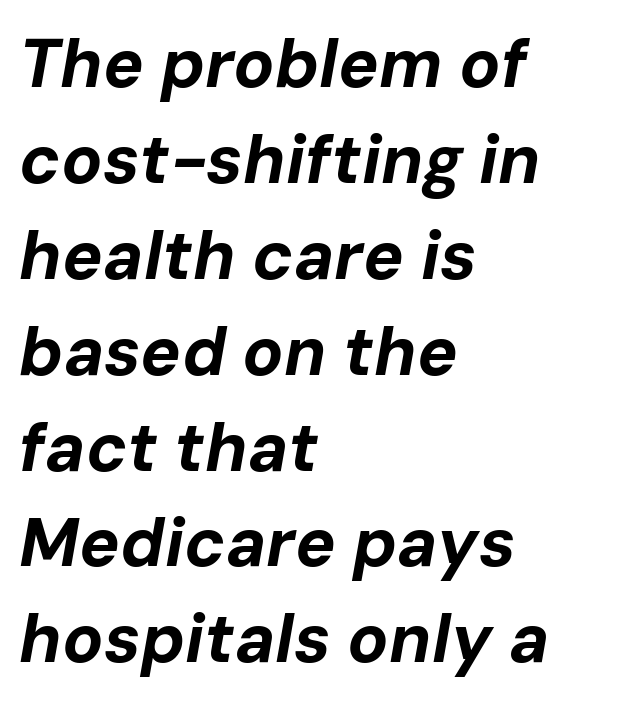
Compared with ordinary roman type, these characters are visibly tilted. Where is the straight margin? On the left. If you measured baseline to baseline, you'd find a middling distance. You could not count columns in this text — the font is proportionally spaced. What stands out about the letter spacing? Nothing — it is the standard amount.
